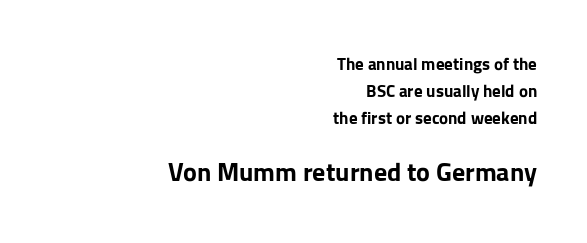
The image shows 26 px bold type, upright; set right-aligned, normal line spacing (1.58x), normal letter spacing, not underlined; the second (bottom) block is 1.53x larger.
